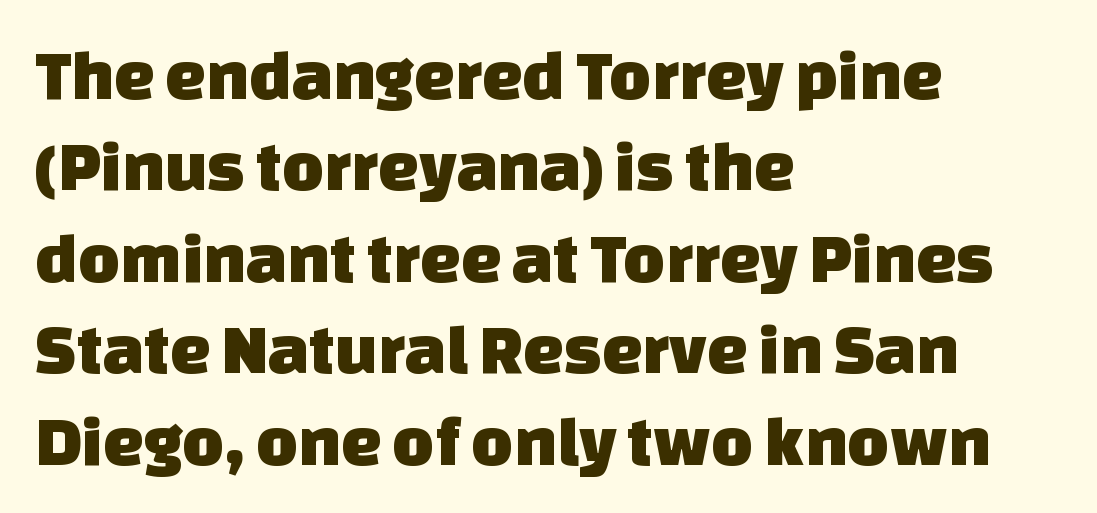
Q: Is the typeface a serif or a sans-serif typeface? A: Sans-serif.
Q: Is the text underlined? A: No.
Q: How is the paragraph aligned? A: Left-aligned.
Q: Is the spacing between letters normal or unusually wide? A: Normal.
Q: Is the spacing between lines tight, normal or loose? A: Normal.
Q: Width (condensed, normal, or wide)? A: Normal.
Q: Stroke contrast? A: Low.
Q: x-height? A: Large.
Q: Monospaced? A: No.
